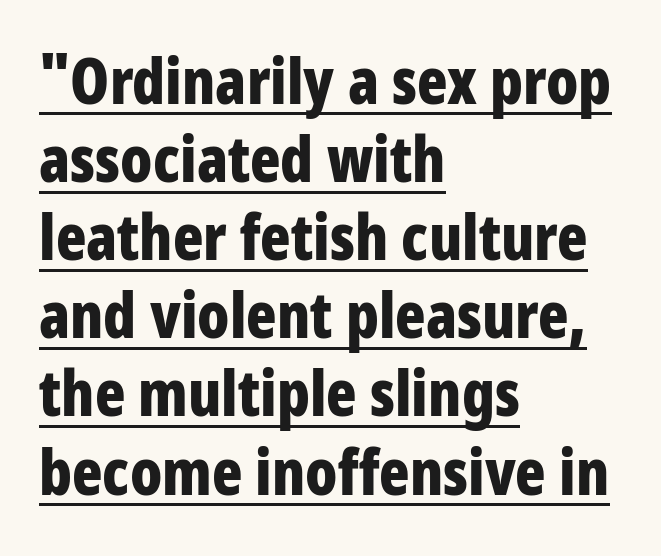
{"serif": "no", "italic": "no", "bold": "yes", "weight": "bold", "width": "condensed", "stroke_contrast": "low", "x_height": "large", "monospaced": "no", "underline": "yes", "align": "left", "line_spacing_ratio": 1.24, "letter_spacing": "normal", "letter_spacing_em": 0.0, "glyph_px": 63}
